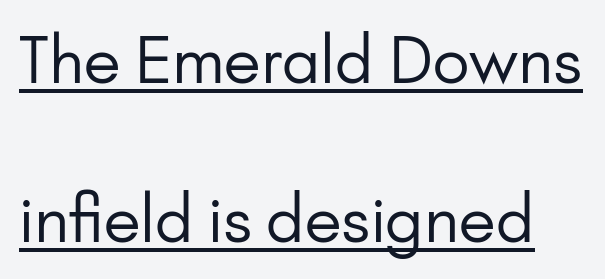
{"serif": "no", "italic": "no", "bold": "no", "weight": "regular", "width": "normal", "stroke_contrast": "low", "x_height": "small", "monospaced": "no", "underline": "yes", "line_spacing": "loose", "line_spacing_ratio": 2.48, "letter_spacing": "normal", "letter_spacing_em": 0.0, "glyph_px": 64}
